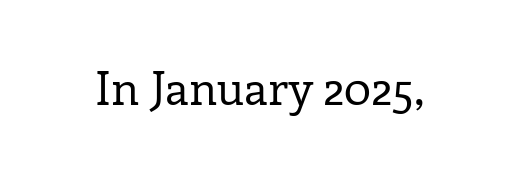
The image shows 46 px regular-weight serif type, upright; set normal letter spacing, not underlined; low stroke contrast and a medium x-height.
